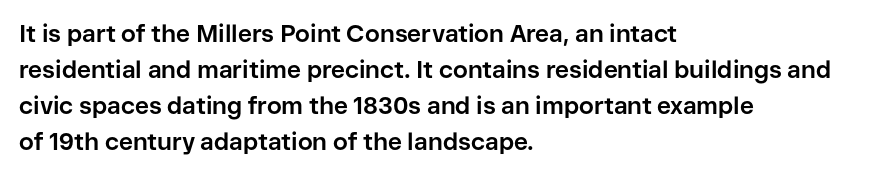
{"italic": "no", "bold": "yes", "underline": "no", "align": "left", "line_spacing": "normal", "line_spacing_ratio": 1.5, "letter_spacing": "normal", "letter_spacing_em": 0.0, "glyph_px": 24}
